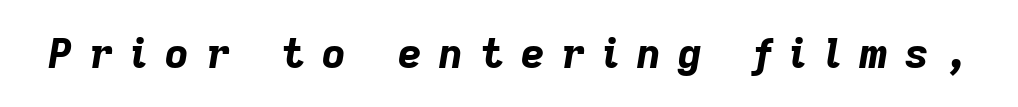
Tracking value appears strongly positive — letters spread wide. The characters look thick and weighty, a clear bold. You could not count columns in this text — the font is proportionally spaced. The area under the type is left untouched. These lines were composed using italics.
